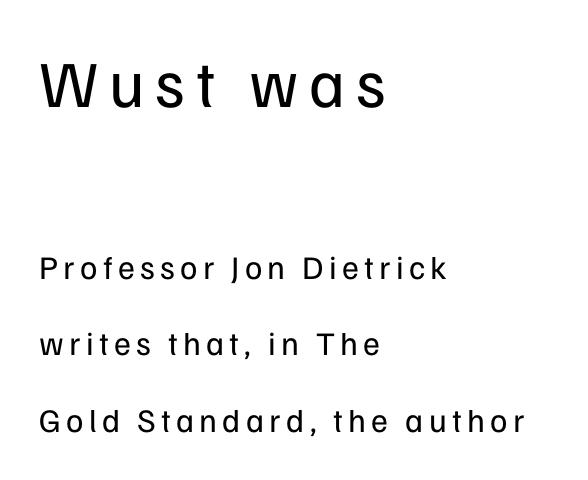
The image shows 66 px regular-weight sans-serif type, upright; set left-aligned, loose line spacing (2.32x), not underlined; the first (top) block is 2.0x larger; low stroke contrast and a medium x-height.
